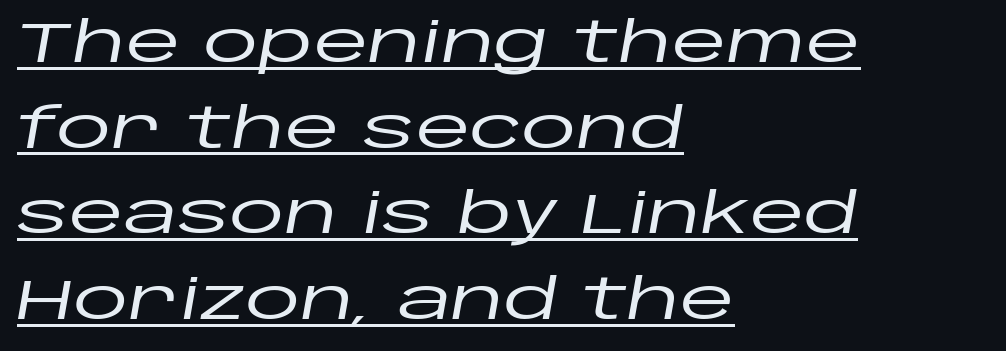
The image shows 56 px wide type, italic (leaning right); set left-aligned, normal line spacing (1.53x), normal letter spacing, underlined; low stroke contrast and a large x-height.
